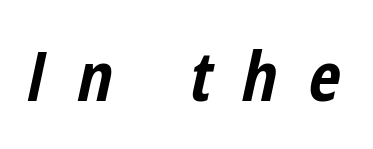
{"italic": "yes", "lean": "right", "slant_degrees": 12, "bold": "yes", "weight": "bold", "width": "condensed", "stroke_contrast": "low", "x_height": "medium", "monospaced": "no", "underline": "no", "letter_spacing": "wide", "letter_spacing_em": 0.44, "glyph_px": 69}
